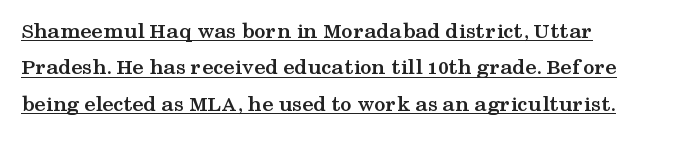
The image shows 23 px bold type, upright; set left-aligned, normal line spacing (1.58x), normal letter spacing, underlined.
